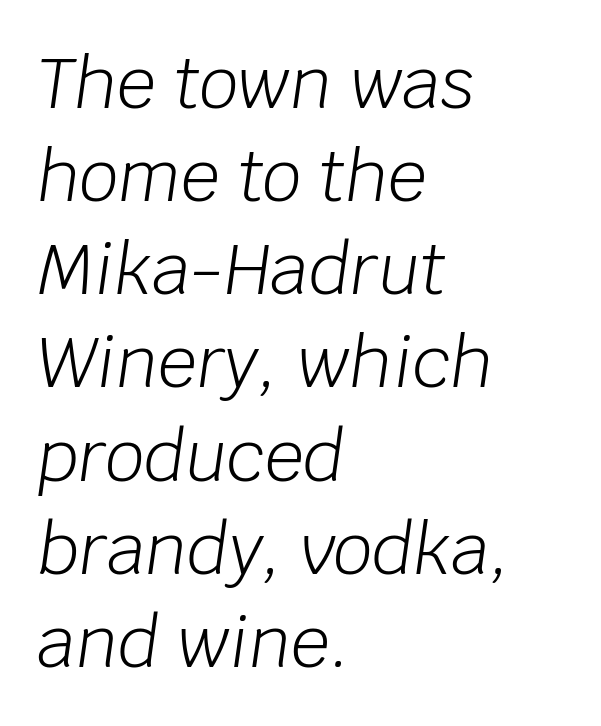
The passage shown is not underscored anywhere. Heft: none added — not bold. Slanted lettering throughout. The tracking reads as untouched default to a designer's eye. Left-aligned paragraph, ragged on the right.
